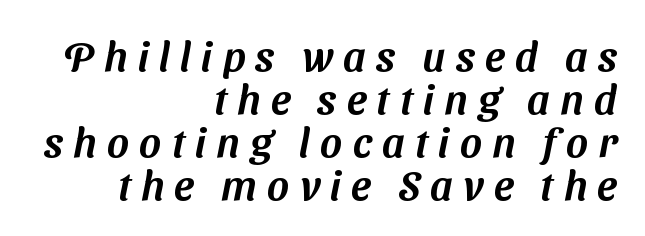
The image shows 42 px sans-serif type; set right-aligned, tight line spacing (1.02x), unusually wide letter spacing (+0.24 em), not underlined; medium stroke contrast and a medium x-height.
